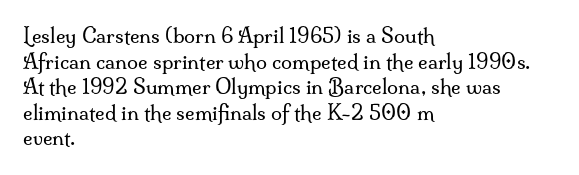
The weight would be labelled regular, book, light, or lighter still. Tall strokes in this sample are plumb rather than angled. These lines stack with their left ends in a neat column. Unmarked baselines from the first word to the last. Regular leading. A typesetter would call this zero additional tracking.
